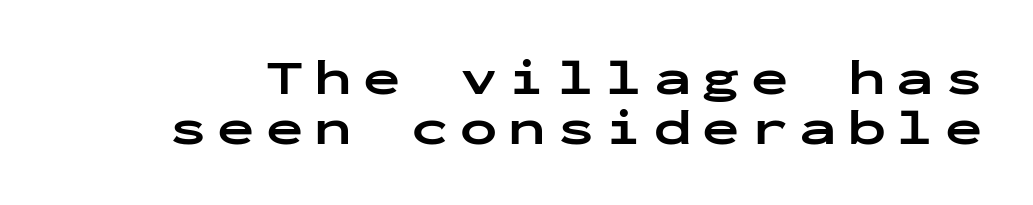
Q: Is the text bold? A: Yes.
Q: Is the text italic (slanted)? A: No, it is upright.
Q: Is the typeface a serif or a sans-serif typeface? A: Sans-serif.
Q: Is the text underlined? A: No.
Q: Is the spacing between letters normal or unusually wide? A: Unusually wide.
Q: Is the spacing between lines tight, normal or loose? A: Tight.
Q: Width (condensed, normal, or wide)? A: Wide.
Q: Stroke contrast? A: Low.
Q: x-height? A: Medium.
Q: Monospaced? A: Yes.
